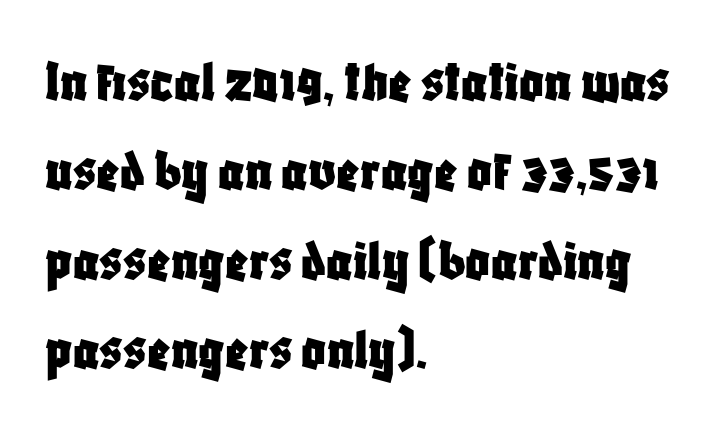
The image shows 60 px condensed sans-serif type, upright; set left-aligned, normal line spacing (1.49x), normal letter spacing, not underlined; low stroke contrast and a large x-height.
